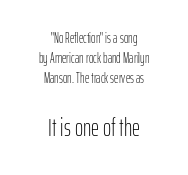
Q: Is the text bold? A: No.
Q: Is the text italic (slanted)? A: No, it is upright.
Q: Is the text underlined? A: No.
Q: How is the paragraph aligned? A: Centered.
Q: Is the spacing between letters normal or unusually wide? A: Normal.
Q: Is the spacing between lines tight, normal or loose? A: Normal.
Q: Which block of text is set in a larger size, the first (top) or the second (bottom)? A: The second (bottom) one.
